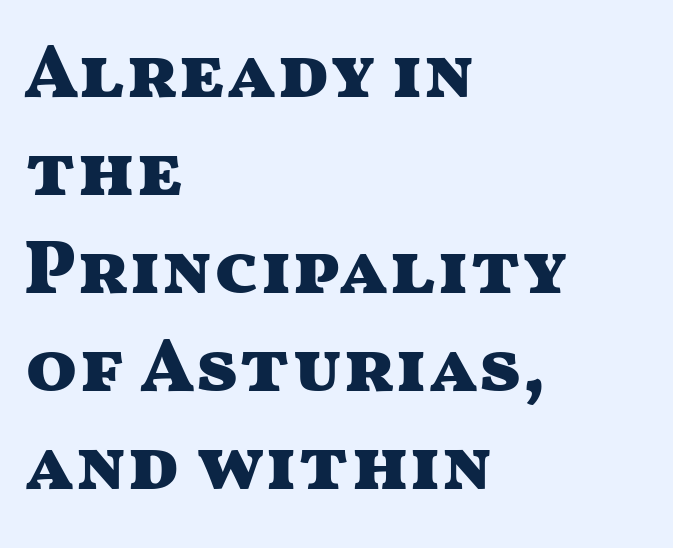
Q: Is the text bold? A: Yes.
Q: Is the text italic (slanted)? A: No, it is upright.
Q: Is the typeface a serif or a sans-serif typeface? A: Sans-serif.
Q: Is the text underlined? A: No.
Q: How is the paragraph aligned? A: Left-aligned.
Q: Is the spacing between letters normal or unusually wide? A: Normal.
Q: Is the spacing between lines tight, normal or loose? A: Normal.
Q: Width (condensed, normal, or wide)? A: Wide.
Q: Stroke contrast? A: Medium.
Q: x-height? A: Medium.
Q: Monospaced? A: No.
